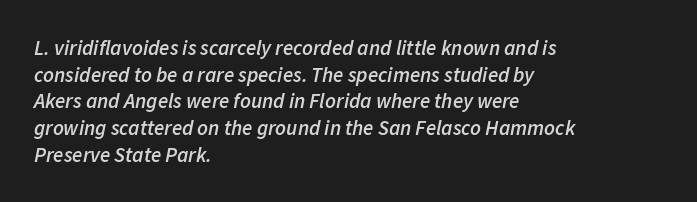
Q: Is the text bold? A: Semi-bold.
Q: Is the text italic (slanted)? A: Yes, it leans right by about 11 degrees.
Q: Is the text underlined? A: No.
Q: How is the paragraph aligned? A: Left-aligned.
Q: Is the spacing between letters normal or unusually wide? A: Normal.
Q: Is the spacing between lines tight, normal or loose? A: Normal.
